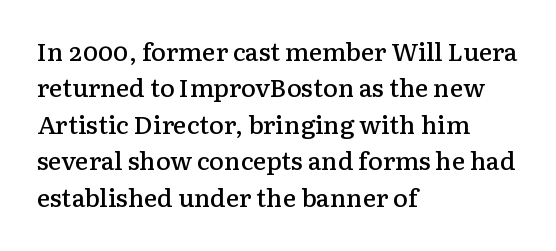
Q: Is the text bold? A: Semi-bold.
Q: Is the text italic (slanted)? A: No, it is upright.
Q: Is the text underlined? A: No.
Q: How is the paragraph aligned? A: Left-aligned.
Q: Is the spacing between letters normal or unusually wide? A: Normal.
Q: Is the spacing between lines tight, normal or loose? A: Normal.
